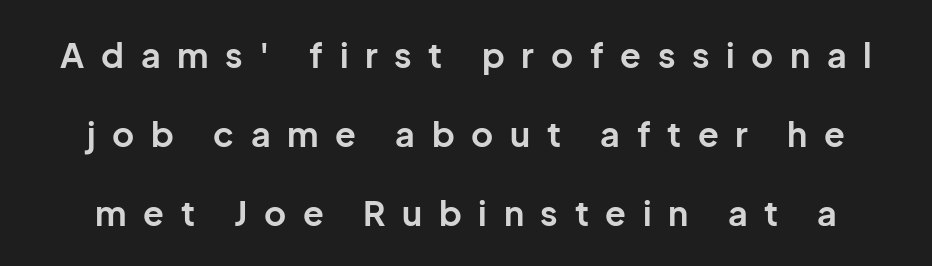
Q: Is the text bold? A: Yes.
Q: Is the text italic (slanted)? A: No, it is upright.
Q: Is the typeface a serif or a sans-serif typeface? A: Sans-serif.
Q: Is the text underlined? A: No.
Q: Is the spacing between letters normal or unusually wide? A: Unusually wide.
Q: Is the spacing between lines tight, normal or loose? A: Loose.
Q: Width (condensed, normal, or wide)? A: Normal.
Q: Stroke contrast? A: Low.
Q: x-height? A: Medium.
Q: Monospaced? A: No.
